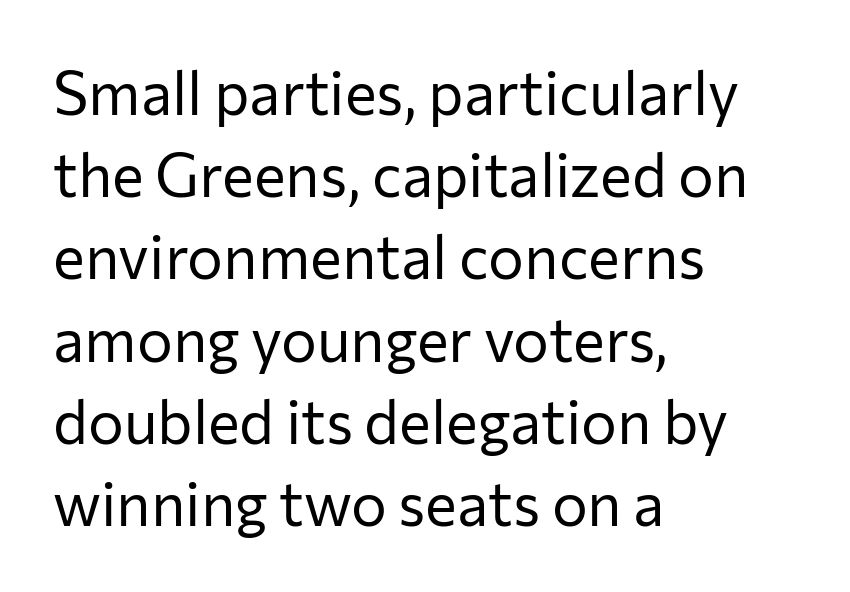
{"serif": "no", "italic": "no", "bold": "no", "weight": "regular", "width": "normal", "stroke_contrast": "low", "x_height": "medium", "monospaced": "no", "underline": "no", "align": "left", "line_spacing": "normal", "line_spacing_ratio": 1.37, "letter_spacing": "normal", "letter_spacing_em": 0.0, "glyph_px": 60}
